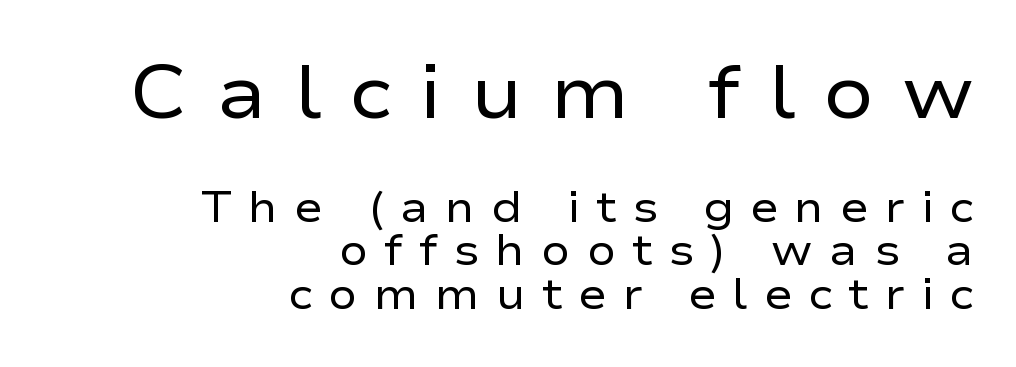
Q: Is the text bold? A: No.
Q: Is the text italic (slanted)? A: No, it is upright.
Q: Is the typeface a serif or a sans-serif typeface? A: Sans-serif.
Q: Is the text underlined? A: No.
Q: How is the paragraph aligned? A: Right-aligned.
Q: Is the spacing between letters normal or unusually wide? A: Unusually wide.
Q: Is the spacing between lines tight, normal or loose? A: Tight.
Q: Which block of text is set in a larger size, the first (top) or the second (bottom)? A: The first (top) one.
Q: Width (condensed, normal, or wide)? A: Wide.
Q: Stroke contrast? A: Low.
Q: x-height? A: Medium.
Q: Monospaced? A: No.
